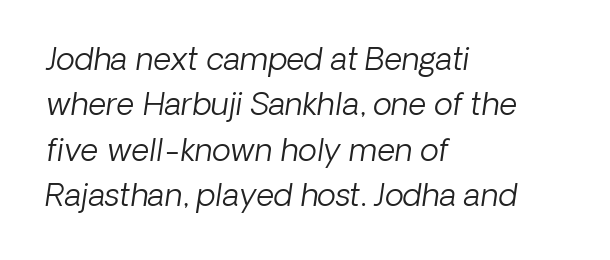
The image shows 31 px light type, italic (leaning right); set left-aligned, normal line spacing (1.46x), normal letter spacing, not underlined; low stroke contrast and a medium x-height.
